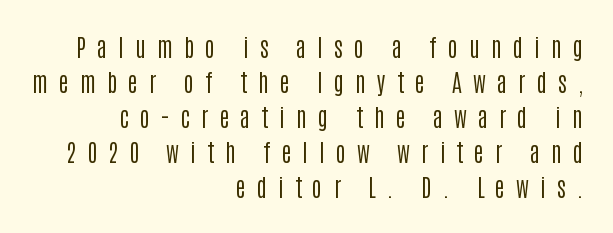
Q: Is the text bold? A: No.
Q: Is the text italic (slanted)? A: No, it is upright.
Q: Is the text underlined? A: No.
Q: How is the paragraph aligned? A: Right-aligned.
Q: Is the spacing between letters normal or unusually wide? A: Unusually wide.
Q: Is the spacing between lines tight, normal or loose? A: Normal.
